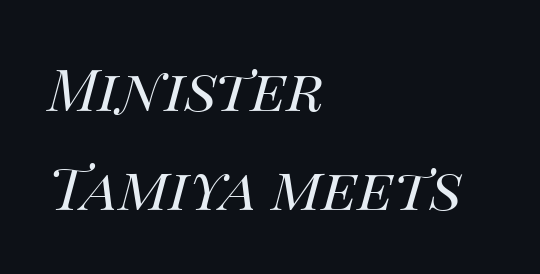
Q: Is the text bold? A: No.
Q: Is the text italic (slanted)? A: Yes, it leans right by about 14 degrees.
Q: Is the text underlined? A: No.
Q: How is the paragraph aligned? A: Left-aligned.
Q: Is the spacing between letters normal or unusually wide? A: Normal.
Q: Width (condensed, normal, or wide)? A: Normal.
Q: Stroke contrast? A: Medium.
Q: x-height? A: Large.
Q: Monospaced? A: No.
